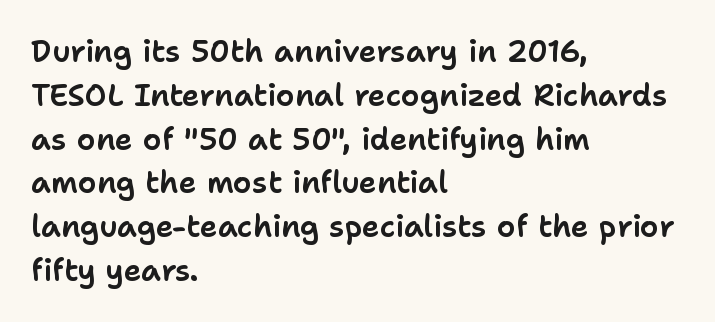
{"serif": "no", "italic": "no", "width": "normal", "stroke_contrast": "low", "x_height": "medium", "monospaced": "no", "underline": "no", "align": "left", "line_spacing": "normal", "line_spacing_ratio": 1.46, "letter_spacing": "normal", "letter_spacing_em": 0.0, "glyph_px": 30}
